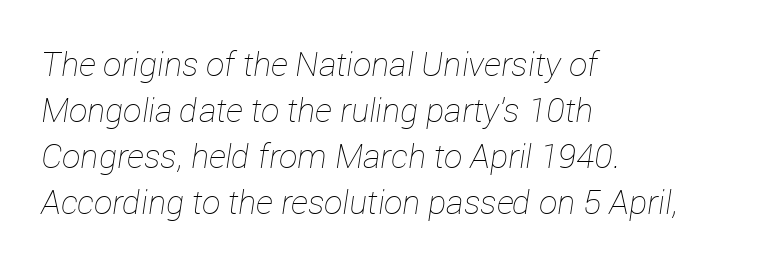
The image shows 33 px thin type, italic (leaning right); set left-aligned, normal line spacing (1.39x), normal letter spacing, not underlined; low stroke contrast and a medium x-height.
